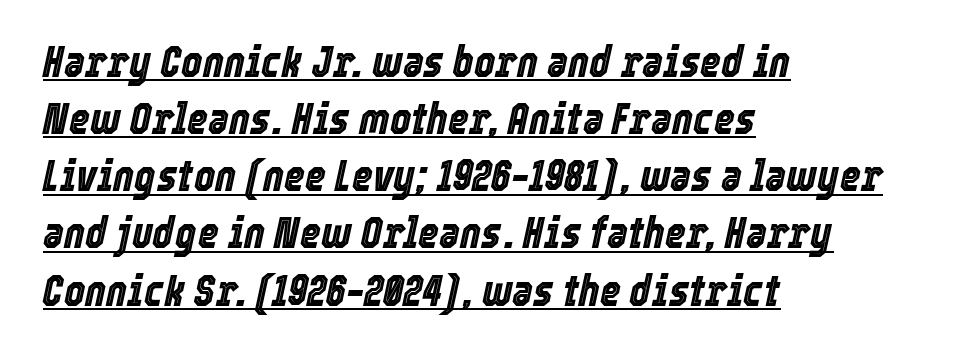
Q: Is the text italic (slanted)? A: Yes, it leans right by about 12 degrees.
Q: Is the text underlined? A: Yes.
Q: How is the paragraph aligned? A: Left-aligned.
Q: Is the spacing between letters normal or unusually wide? A: Normal.
Q: Is the spacing between lines tight, normal or loose? A: Normal.
Q: Width (condensed, normal, or wide)? A: Condensed.
Q: x-height? A: Medium.
Q: Monospaced? A: No.
